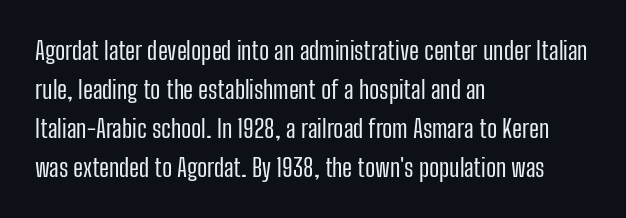
Q: Is the text bold? A: No.
Q: Is the text italic (slanted)? A: No, it is upright.
Q: Is the text underlined? A: No.
Q: How is the paragraph aligned? A: Left-aligned.
Q: Is the spacing between letters normal or unusually wide? A: Normal.
Q: Is the spacing between lines tight, normal or loose? A: Normal.
